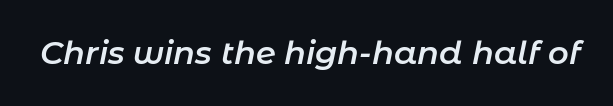
The image shows 32 px semibold type, italic (leaning right); set normal letter spacing, not underlined; low stroke contrast and a medium x-height.
